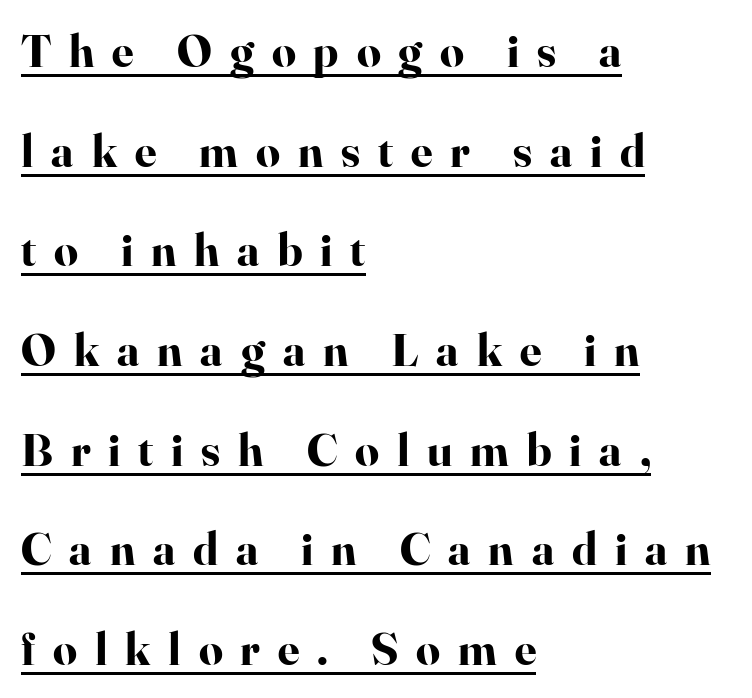
Q: Is the text bold? A: Yes.
Q: Is the text italic (slanted)? A: No, it is upright.
Q: Is the typeface a serif or a sans-serif typeface? A: Serif.
Q: Is the text underlined? A: Yes.
Q: How is the paragraph aligned? A: Left-aligned.
Q: Is the spacing between letters normal or unusually wide? A: Unusually wide.
Q: Is the spacing between lines tight, normal or loose? A: Loose.
Q: Width (condensed, normal, or wide)? A: Normal.
Q: Stroke contrast? A: High.
Q: x-height? A: Small.
Q: Monospaced? A: No.
